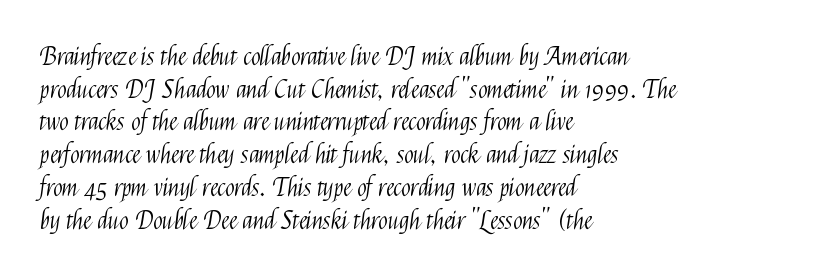
What's the leading like? Ordinary, nothing unusual. The passage shown has conventional tracking throughout. The passage is arranged the way most books set body copy — flush left.
